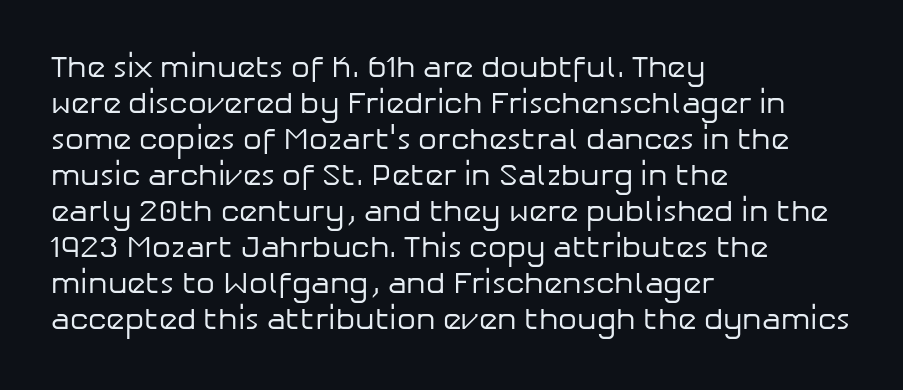
A roman cut, with each character standing at attention. Quick note: underline off. Nothing sits at the stroke ends, so this counts as sans-serif. Note the varied advance widths — an 'i' is clearly narrower than an 'm'. Heft: none added — not bold. If you drew a ruler down the left edge, every line would touch it.
